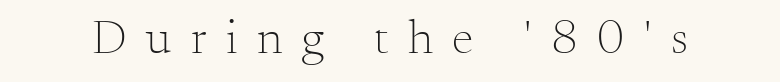
The image shows 49 px light serif type, upright; set unusually wide letter spacing (+0.4 em), not underlined; medium stroke contrast and a small x-height.
